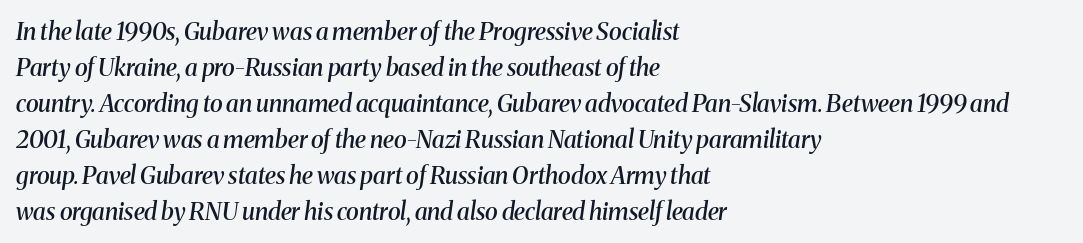
The image shows 24 px text type, italic (leaning right); set left-aligned, normal line spacing (1.5x), normal letter spacing, not underlined.
